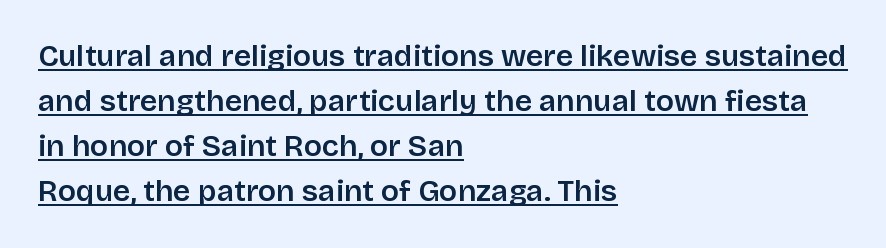
The image shows 30 px semibold sans-serif type, upright; set left-aligned, normal line spacing (1.5x), normal letter spacing, underlined; low stroke contrast and a large x-height.
